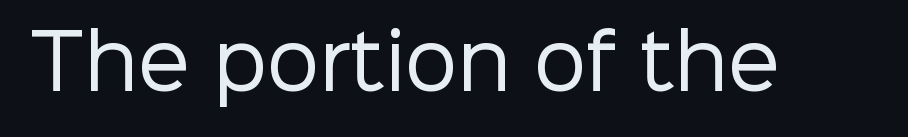
{"serif": "no", "italic": "no", "bold": "no", "weight": "regular", "width": "normal", "stroke_contrast": "low", "x_height": "medium", "monospaced": "no", "underline": "no", "letter_spacing": "normal", "letter_spacing_em": 0.0, "glyph_px": 74}
